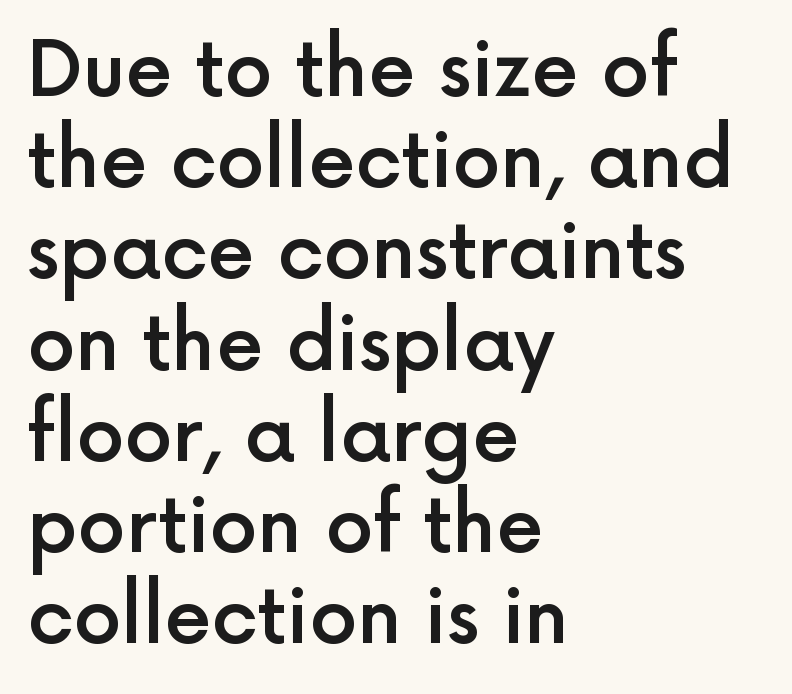
{"serif": "no", "italic": "no", "bold": "semi", "weight": "semibold", "width": "normal", "x_height": "medium", "monospaced": "no", "underline": "no", "align": "left", "line_spacing_ratio": 1.2, "letter_spacing": "normal", "letter_spacing_em": 0.0, "glyph_px": 76}
